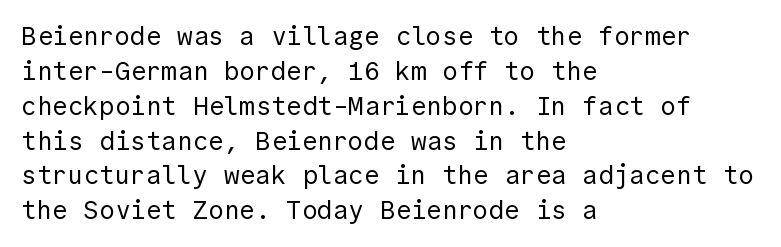
The strip under each line holds only bare page. Short note: letters normally spaced. The axis of the letterforms is exactly vertical. Line spacing here is normal. The rendering anchors every line to the left-hand side.
